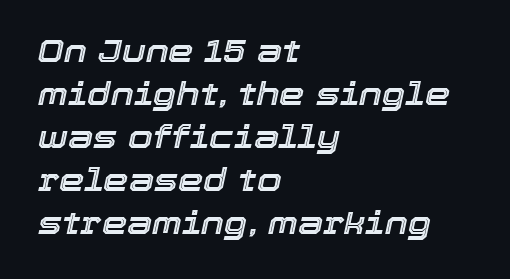
Q: Is the text italic (slanted)? A: Yes, it leans right by about 12 degrees.
Q: Is the text underlined? A: No.
Q: How is the paragraph aligned? A: Left-aligned.
Q: Is the spacing between letters normal or unusually wide? A: Normal.
Q: Is the spacing between lines tight, normal or loose? A: Normal.
Q: Width (condensed, normal, or wide)? A: Normal.
Q: x-height? A: Medium.
Q: Monospaced? A: No.
